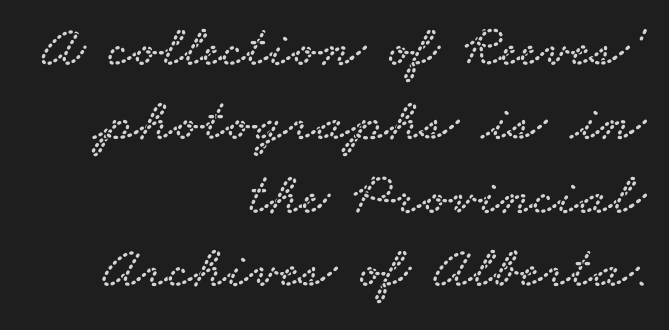
{"width": "wide", "stroke_contrast": "low", "x_height": "small", "monospaced": "no", "underline": "no", "align": "right", "line_spacing_ratio": 1.23, "letter_spacing": "normal", "letter_spacing_em": 0.0, "glyph_px": 60}
